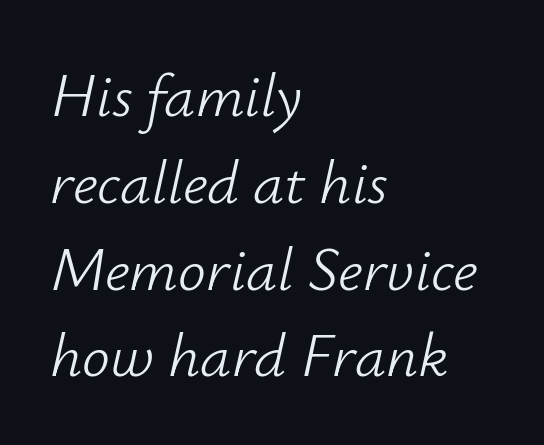
{"italic": "yes", "lean": "right", "slant_degrees": 12, "bold": "no", "weight": "light", "width": "normal", "stroke_contrast": "low", "x_height": "small", "monospaced": "no", "underline": "no", "align": "left", "line_spacing": "normal", "line_spacing_ratio": 1.4, "letter_spacing": "normal", "letter_spacing_em": 0.0, "glyph_px": 62}
